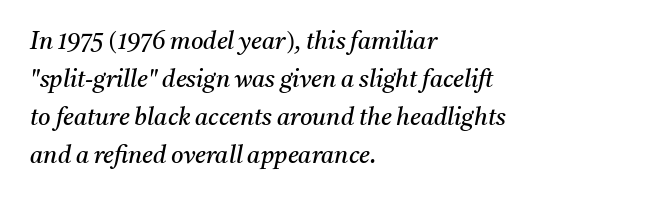
Q: Is the text bold? A: No.
Q: Is the text italic (slanted)? A: Yes, it leans right by about 11 degrees.
Q: Is the text underlined? A: No.
Q: How is the paragraph aligned? A: Left-aligned.
Q: Is the spacing between letters normal or unusually wide? A: Normal.
Q: Is the spacing between lines tight, normal or loose? A: Normal.
